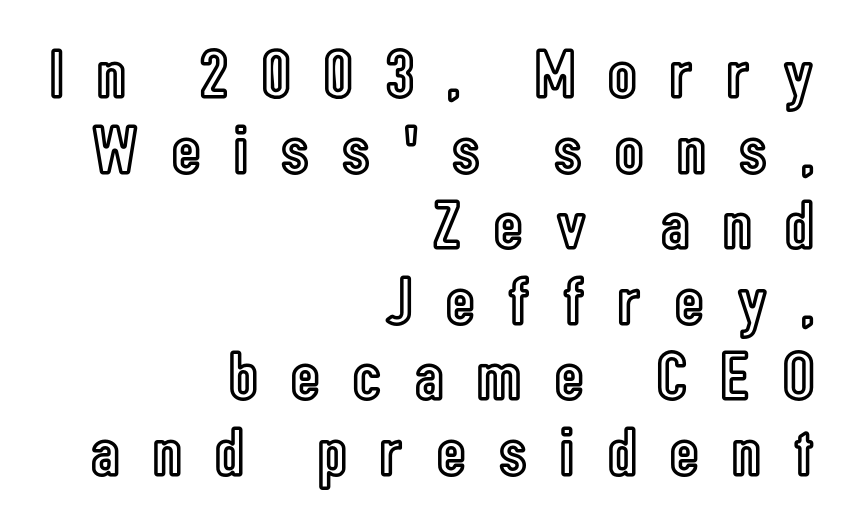
Designer's note — italics off, roman on. Varying glyph widths throughout — classic text-font behaviour. Layout note: lines flush right. Underline: absent.
